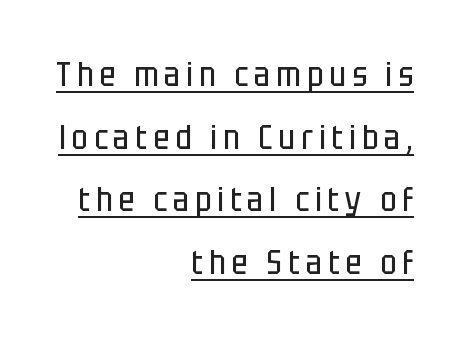
This sample has the flowing, uneven cadence of proportional lettering. These lines were composed using upright roman letters. You can see a thin bar hugging the bottom of the glyphs. The designer went with a sans here, leaving each stem footless. Is the stroke heavy? The answer is a plain regular-or-lighter. This rendering uses right alignment, leaving the left contour irregular.
